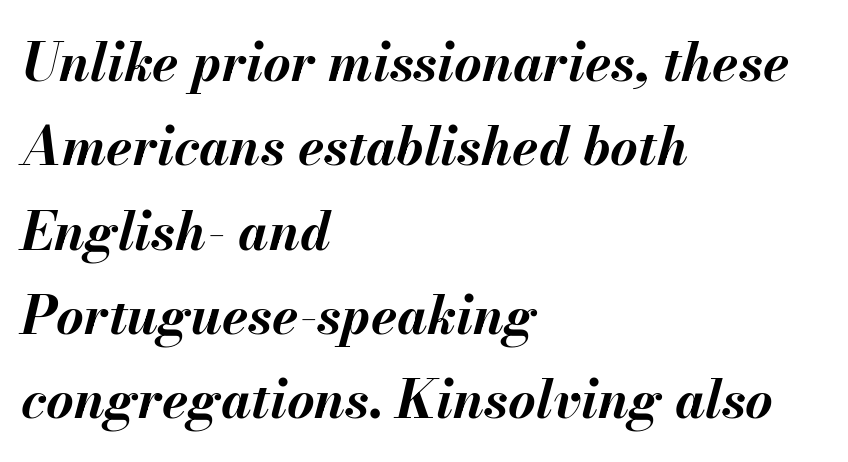
Q: Is the text bold? A: Yes.
Q: Is the text italic (slanted)? A: Yes, it leans right by about 13 degrees.
Q: Is the text underlined? A: No.
Q: How is the paragraph aligned? A: Left-aligned.
Q: Is the spacing between letters normal or unusually wide? A: Normal.
Q: Is the spacing between lines tight, normal or loose? A: Normal.
Q: Width (condensed, normal, or wide)? A: Normal.
Q: Stroke contrast? A: Medium.
Q: x-height? A: Small.
Q: Monospaced? A: No.
